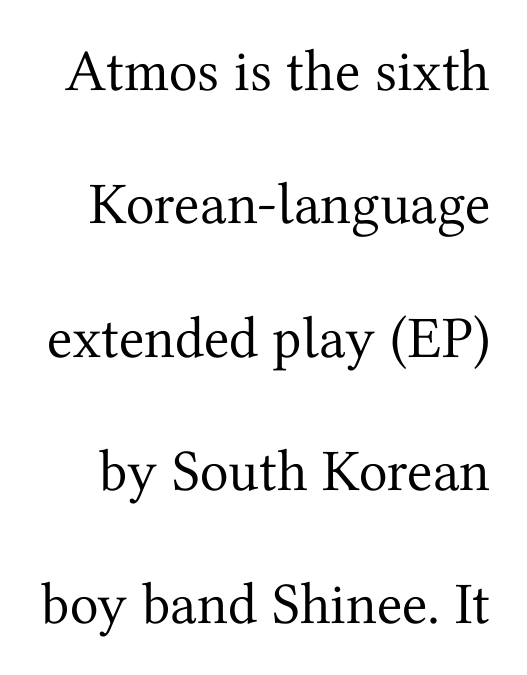
{"serif": "yes", "italic": "no", "bold": "no", "weight": "regular", "width": "normal", "stroke_contrast": "medium", "x_height": "medium", "monospaced": "no", "underline": "no", "line_spacing": "loose", "line_spacing_ratio": 2.26, "letter_spacing": "normal", "letter_spacing_em": 0.0, "glyph_px": 59}
